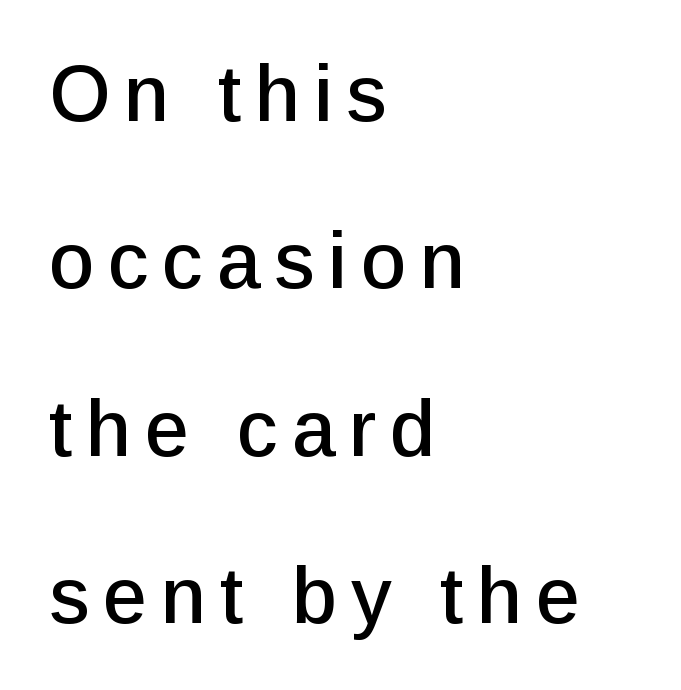
{"serif": "no", "italic": "no", "width": "normal", "stroke_contrast": "low", "x_height": "medium", "monospaced": "no", "underline": "no", "align": "left", "line_spacing": "loose", "line_spacing_ratio": 2.12, "glyph_px": 79}
